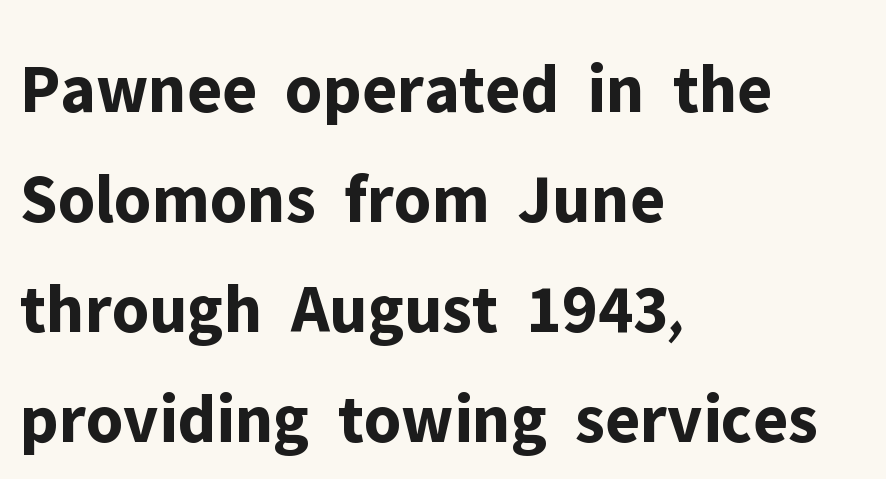
{"serif": "no", "italic": "no", "bold": "yes", "weight": "bold", "width": "normal", "stroke_contrast": "low", "x_height": "medium", "monospaced": "no", "underline": "no", "align": "left", "line_spacing": "normal", "line_spacing_ratio": 1.57, "letter_spacing": "normal", "letter_spacing_em": 0.0, "glyph_px": 70}
